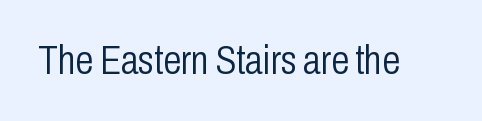
The image shows 41 px light, condensed sans-serif type, upright; set normal letter spacing, not underlined; low stroke contrast and a medium x-height.
